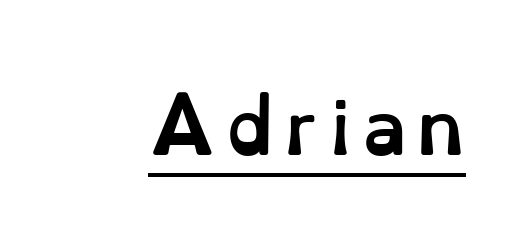
{"italic": "no", "bold": "yes", "weight": "semibold", "width": "normal", "stroke_contrast": "low", "x_height": "small", "monospaced": "no", "underline": "yes", "align": "right", "glyph_px": 73}
